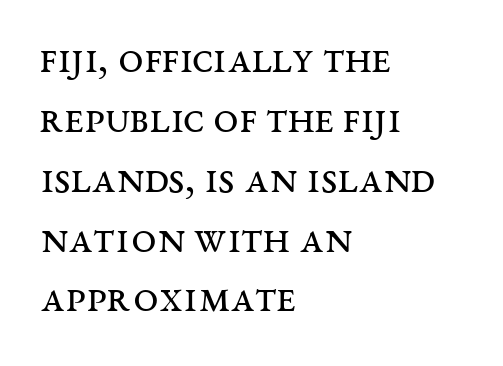
The image shows 45 px regular-weight, wide serif type, upright; set left-aligned, normal line spacing (1.33x), normal letter spacing, not underlined; medium stroke contrast and a large x-height.
